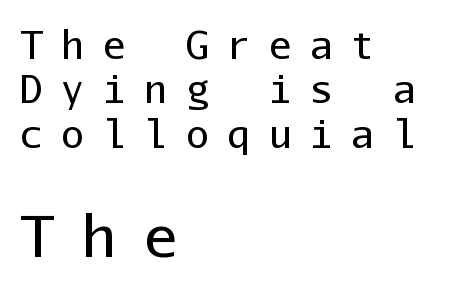
The image shows 57 px regular-weight sans-serif type, upright, monospaced; set left-aligned, line spacing 1.17x, unusually wide letter spacing (+0.49 em), not underlined; the second (bottom) block is 1.5x larger; low stroke contrast and a medium x-height.
